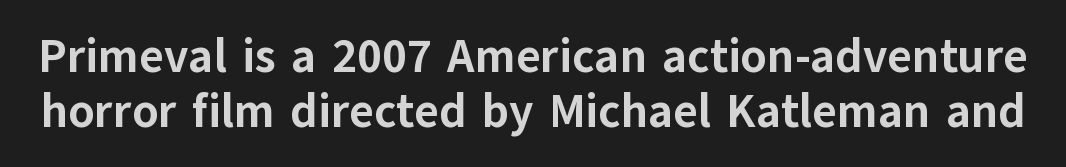
The image shows 47 px bold sans-serif type, upright; set line spacing 1.17x, normal letter spacing, not underlined; low stroke contrast and a medium x-height.
